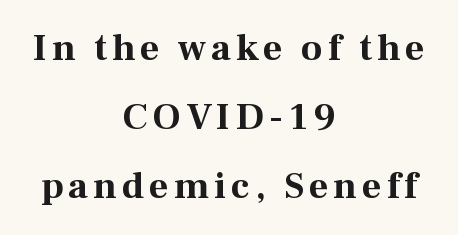
The image shows 38 px bold serif type, upright; set centered, line spacing 1.82x, not underlined; medium stroke contrast and a medium x-height.
